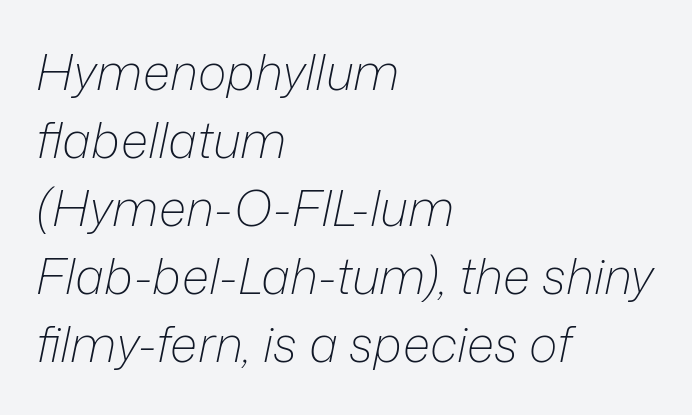
Q: Is the text bold? A: No.
Q: Is the text italic (slanted)? A: Yes, it leans right by about 12 degrees.
Q: Is the text underlined? A: No.
Q: How is the paragraph aligned? A: Left-aligned.
Q: Is the spacing between letters normal or unusually wide? A: Normal.
Q: Is the spacing between lines tight, normal or loose? A: Normal.
Q: Width (condensed, normal, or wide)? A: Normal.
Q: Stroke contrast? A: Low.
Q: x-height? A: Medium.
Q: Monospaced? A: No.
